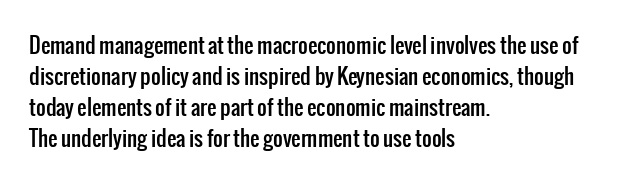
The image shows 21 px text type, upright; set left-aligned, normal line spacing (1.47x), normal letter spacing, not underlined.
